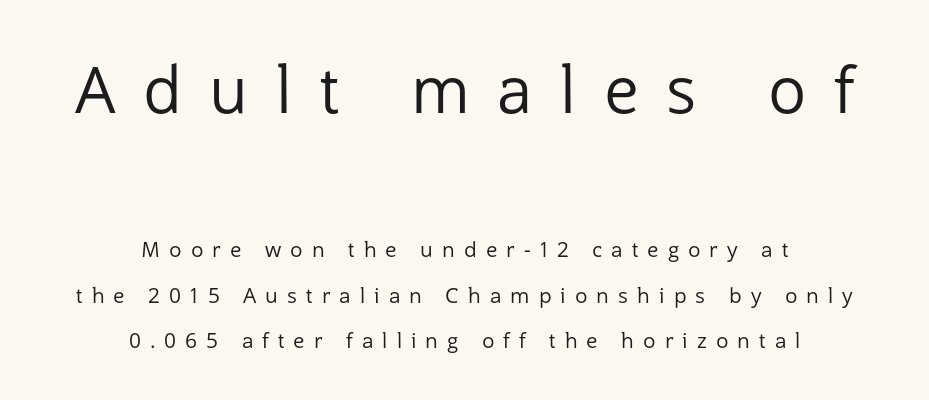
Q: Is the text bold? A: No.
Q: Is the text italic (slanted)? A: No, it is upright.
Q: Is the typeface a serif or a sans-serif typeface? A: Sans-serif.
Q: Is the text underlined? A: No.
Q: How is the paragraph aligned? A: Centered.
Q: Is the spacing between letters normal or unusually wide? A: Unusually wide.
Q: Is the spacing between lines tight, normal or loose? A: Loose.
Q: Which block of text is set in a larger size, the first (top) or the second (bottom)? A: The first (top) one.
Q: Width (condensed, normal, or wide)? A: Normal.
Q: Stroke contrast? A: Low.
Q: x-height? A: Medium.
Q: Monospaced? A: No.
